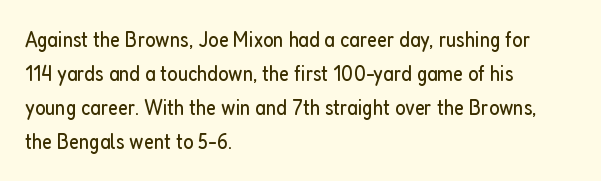
Caption: multi-line text, flush left, ragged right. Rendered with straight, roman letterforms. Beneath every word, the page is bare. Weight: not bold — regular or lighter. Nobody touched the tracking dial on this one. Vertically, the passage feels balanced, rows spaced as you'd expect.
